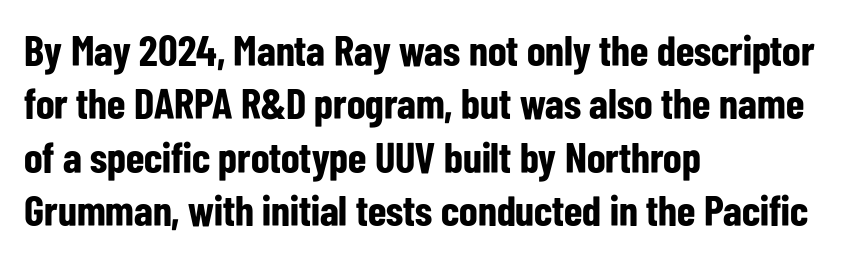
Pretty heavy lettering here — definitely bold. Is there any slant? The stems are plumb. A student would call this left alignment; a typographer would say flush left, rag right. Here the glyphs are tracked normally, forming tight word shapes. Descenders hang freely into open space.
